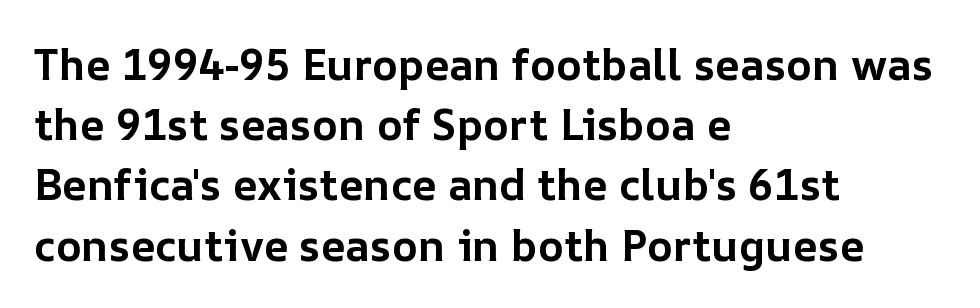
The image shows 43 px bold type, upright; set left-aligned, normal line spacing (1.4x), normal letter spacing, not underlined; low stroke contrast and a medium x-height.
